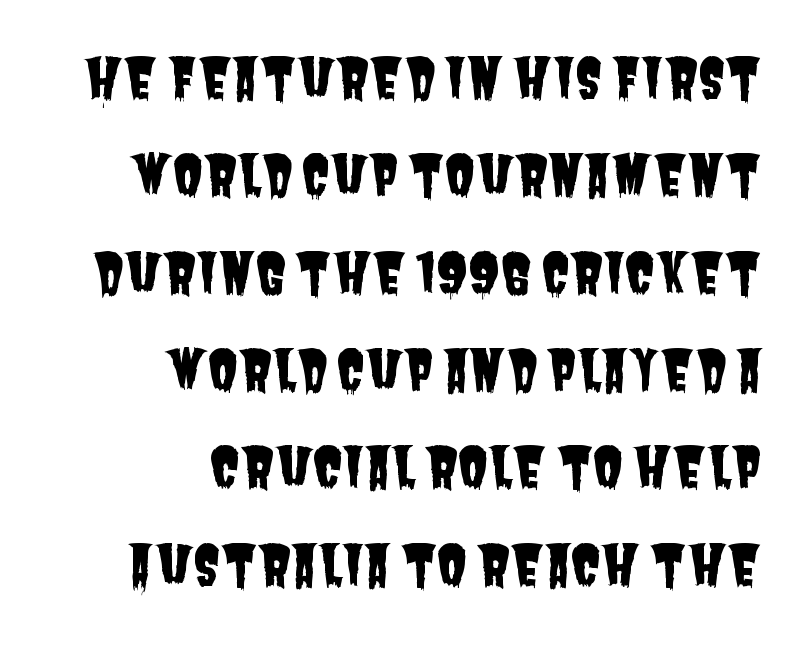
Characters follow at the spacing the type designer built in. Note the varied advance widths — an 'i' is clearly narrower than an 'm'. The ragged edge is on the left, which tells us the setting is flush right. The baseline area is clear.
